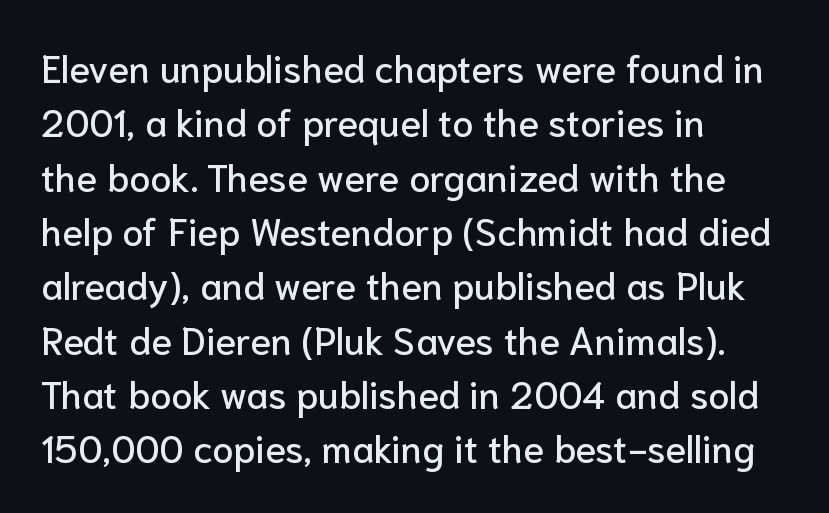
Q: Is the text italic (slanted)? A: No, it is upright.
Q: Is the typeface a serif or a sans-serif typeface? A: Sans-serif.
Q: Is the text underlined? A: No.
Q: How is the paragraph aligned? A: Left-aligned.
Q: Is the spacing between letters normal or unusually wide? A: Normal.
Q: Is the spacing between lines tight, normal or loose? A: Normal.
Q: Width (condensed, normal, or wide)? A: Normal.
Q: Stroke contrast? A: Low.
Q: x-height? A: Medium.
Q: Monospaced? A: No.
